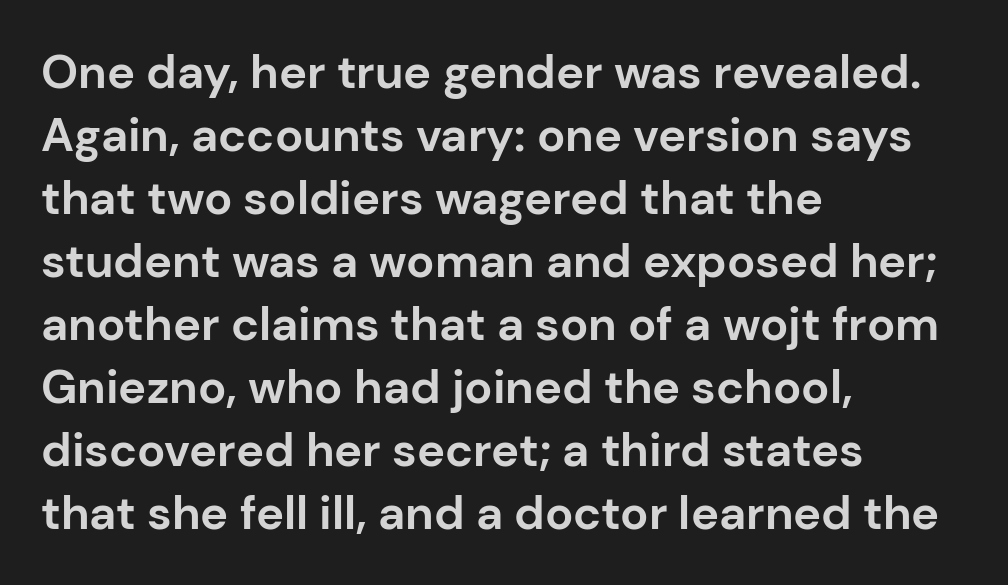
The image shows 47 px bold sans-serif type, upright; set left-aligned, normal line spacing (1.34x), normal letter spacing, not underlined; low stroke contrast and a medium x-height.
